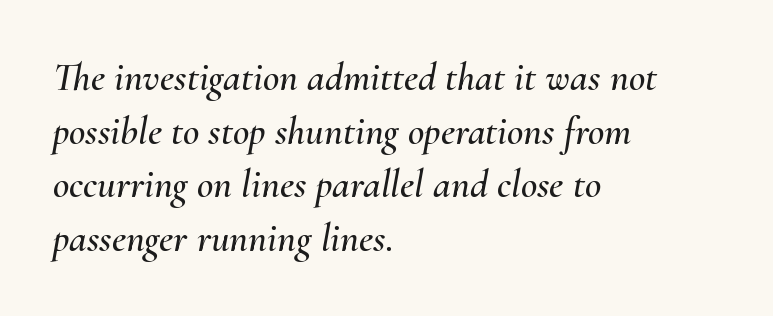
Q: Is the text italic (slanted)? A: Yes, it leans right by about 10 degrees.
Q: Is the text underlined? A: No.
Q: How is the paragraph aligned? A: Left-aligned.
Q: Is the spacing between letters normal or unusually wide? A: Normal.
Q: Is the spacing between lines tight, normal or loose? A: Normal.
Q: Width (condensed, normal, or wide)? A: Normal.
Q: Stroke contrast? A: Medium.
Q: x-height? A: Small.
Q: Monospaced? A: No.
